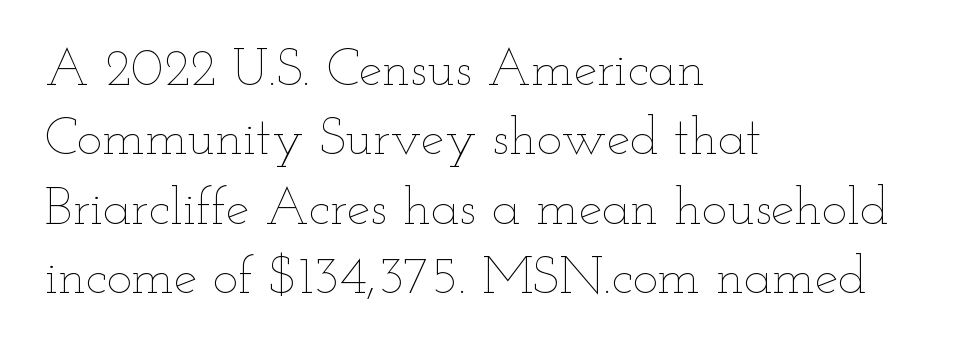
{"italic": "no", "bold": "no", "weight": "thin", "width": "wide", "stroke_contrast": "low", "x_height": "small", "monospaced": "no", "underline": "no", "align": "left", "line_spacing": "normal", "line_spacing_ratio": 1.31, "letter_spacing": "normal", "letter_spacing_em": 0.0, "glyph_px": 53}
